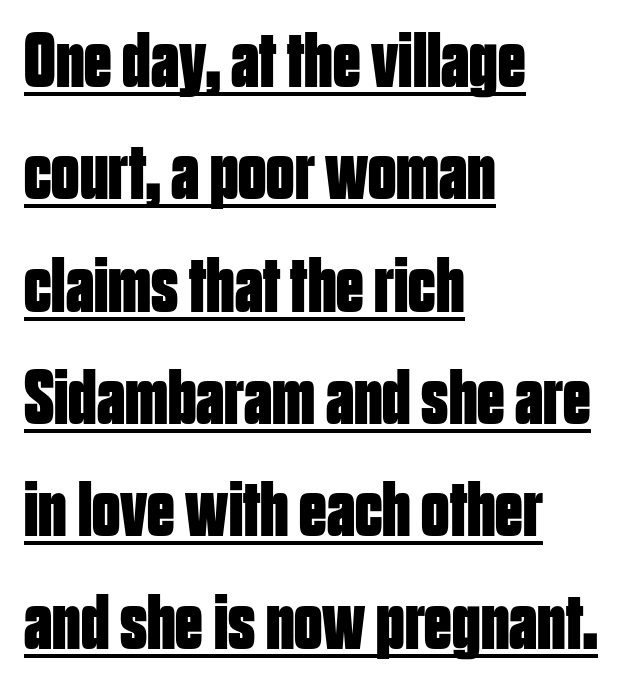
Successive baselines arrive at the customary interval. Leftover space on each line is placed entirely after the last word. Each glyph is drawn with heavy, bold strokes. This sample uses an upright cut, with every glyph sitting square on the baseline. Honestly, the letter spacing is just normal — you wouldn't notice it. Proportional: the letters do not fall into vertical columns.
